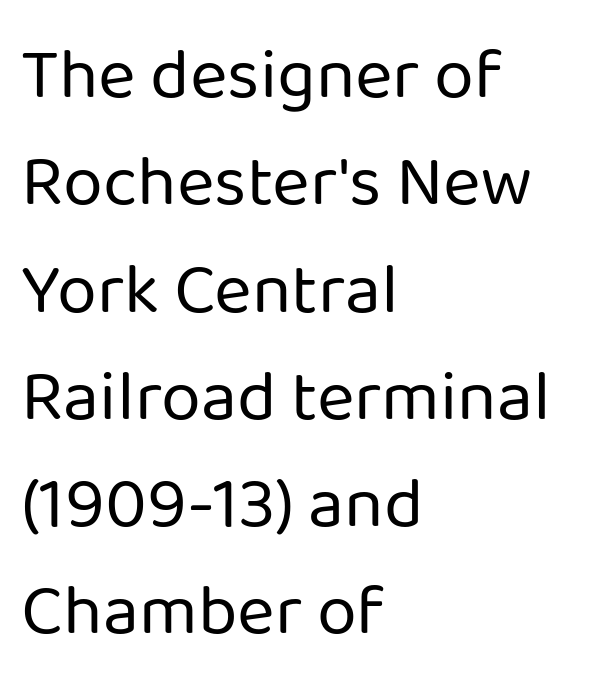
Q: Is the text bold? A: No.
Q: Is the text italic (slanted)? A: No, it is upright.
Q: Is the typeface a serif or a sans-serif typeface? A: Sans-serif.
Q: Is the text underlined? A: No.
Q: How is the paragraph aligned? A: Left-aligned.
Q: Is the spacing between letters normal or unusually wide? A: Normal.
Q: Is the spacing between lines tight, normal or loose? A: Normal.
Q: Width (condensed, normal, or wide)? A: Normal.
Q: Stroke contrast? A: Low.
Q: x-height? A: Medium.
Q: Monospaced? A: No.
